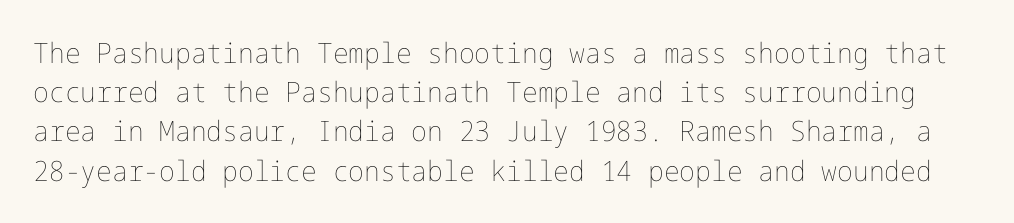
Q: Is the text bold? A: No.
Q: Is the text italic (slanted)? A: No, it is upright.
Q: Is the text underlined? A: No.
Q: Is the spacing between letters normal or unusually wide? A: Normal.
Q: Is the spacing between lines tight, normal or loose? A: Normal.
Q: Width (condensed, normal, or wide)? A: Normal.
Q: Stroke contrast? A: Low.
Q: x-height? A: Medium.
